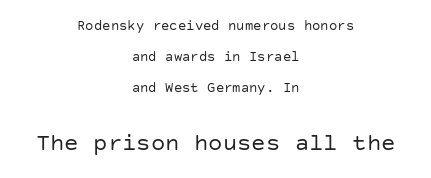
The image shows 24 px text type, upright; set centered, loose line spacing (2.23x), normal letter spacing, not underlined; the second (bottom) block is 1.71x larger.
